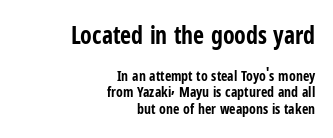
{"italic": "no", "bold": "yes", "underline": "no", "align": "right", "line_spacing_ratio": 1.19, "letter_spacing": "normal", "letter_spacing_em": 0.0, "larger_block": "first", "size_ratio": 1.71, "glyph_px": 24}
